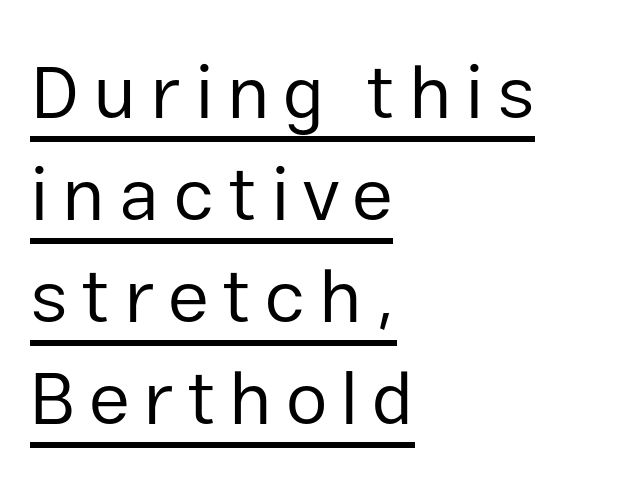
The image shows 75 px regular-weight sans-serif type, upright; set left-aligned, normal line spacing (1.36x), underlined; low stroke contrast and a medium x-height.
